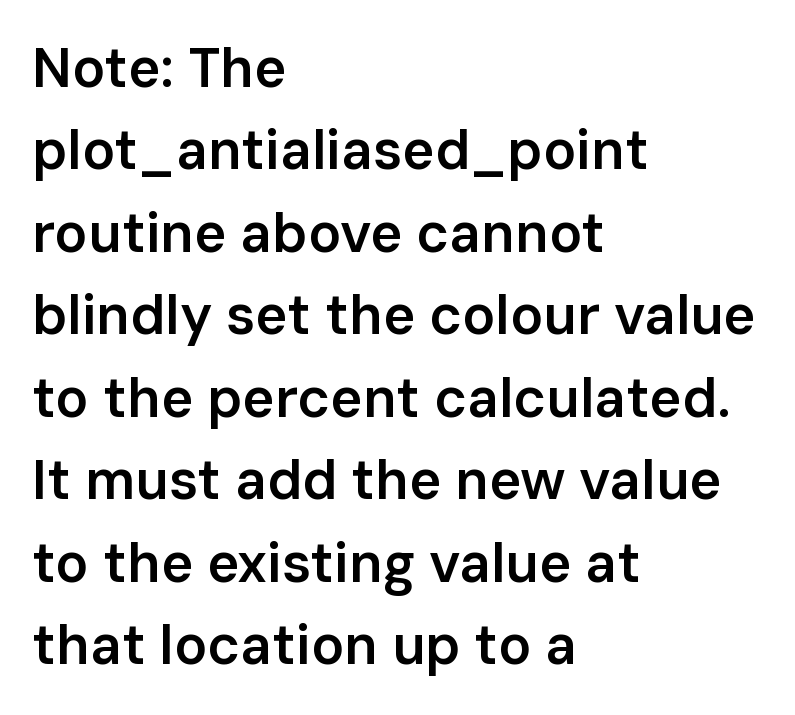
The image shows 55 px semibold sans-serif type, upright; set left-aligned, normal line spacing (1.5x), normal letter spacing, not underlined; low stroke contrast and a medium x-height.
